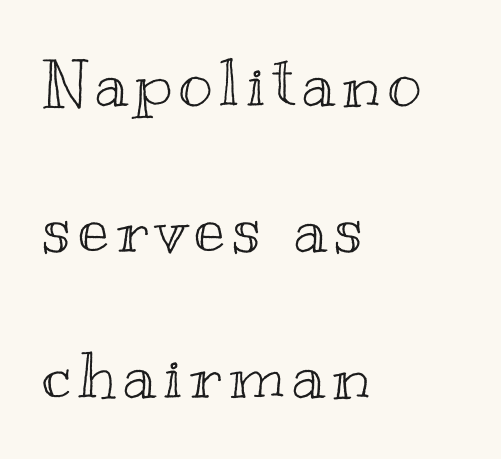
Q: Is the text italic (slanted)? A: No, it is upright.
Q: Is the text underlined? A: No.
Q: How is the paragraph aligned? A: Left-aligned.
Q: Is the spacing between lines tight, normal or loose? A: Loose.
Q: Width (condensed, normal, or wide)? A: Wide.
Q: x-height? A: Small.
Q: Monospaced? A: No.
